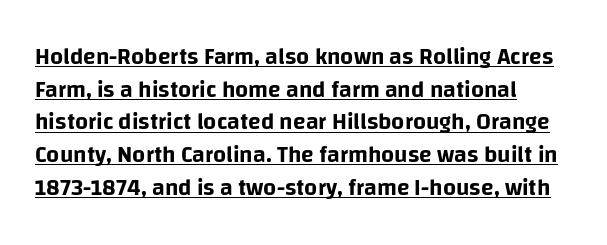
{"italic": "no", "underline": "yes", "align": "left", "line_spacing": "normal", "line_spacing_ratio": 1.42, "letter_spacing": "normal", "letter_spacing_em": 0.0, "glyph_px": 23}
